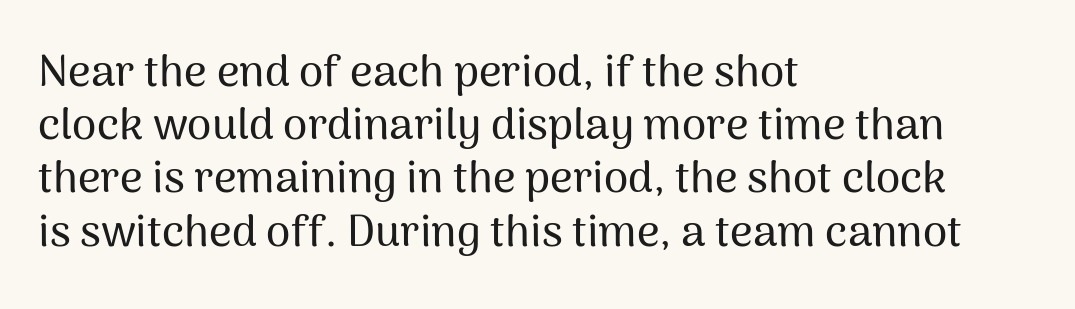
The image shows 44 px sans-serif type, upright; set left-aligned, line spacing 1.21x, normal letter spacing, not underlined; medium stroke contrast and a medium x-height.
